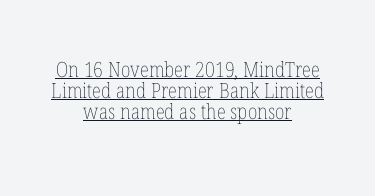
{"italic": "no", "bold": "no", "underline": "yes", "align": "center", "line_spacing": "tight", "line_spacing_ratio": 0.99, "letter_spacing": "normal", "letter_spacing_em": 0.0, "glyph_px": 21}
